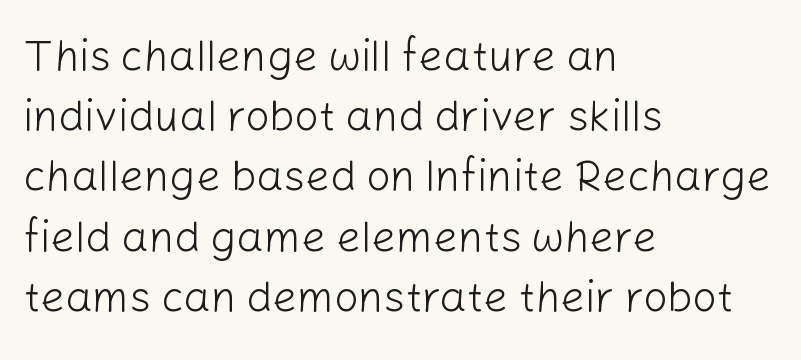
Q: Is the text bold? A: No.
Q: Is the text italic (slanted)? A: No, it is upright.
Q: Is the typeface a serif or a sans-serif typeface? A: Sans-serif.
Q: Is the text underlined? A: No.
Q: How is the paragraph aligned? A: Left-aligned.
Q: Is the spacing between letters normal or unusually wide? A: Normal.
Q: Is the spacing between lines tight, normal or loose? A: Normal.
Q: Width (condensed, normal, or wide)? A: Normal.
Q: Stroke contrast? A: Low.
Q: x-height? A: Medium.
Q: Monospaced? A: No.
